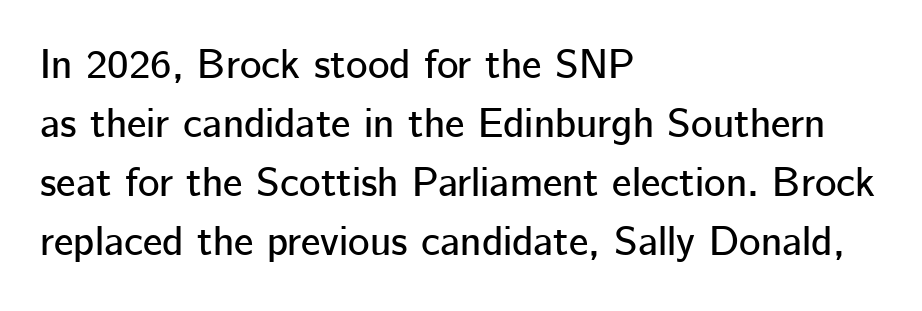
{"serif": "no", "italic": "no", "width": "normal", "stroke_contrast": "low", "x_height": "medium", "monospaced": "no", "underline": "no", "align": "left", "line_spacing": "normal", "line_spacing_ratio": 1.44, "letter_spacing": "normal", "letter_spacing_em": 0.0, "glyph_px": 41}
